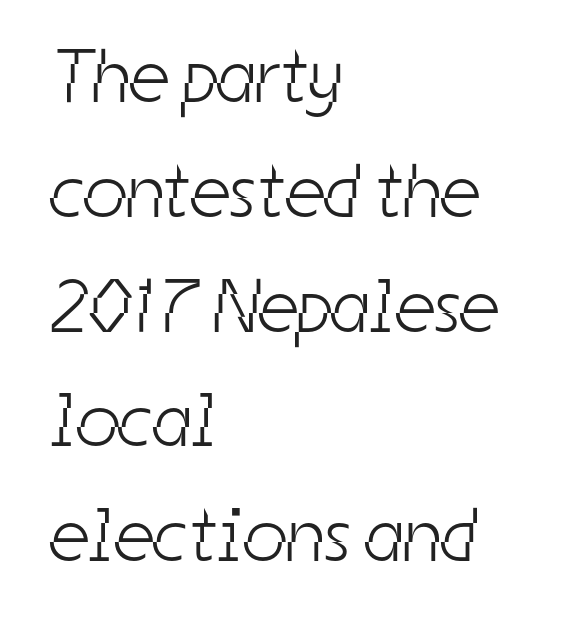
The image shows 76 px light, condensed sans-serif type; set left-aligned, normal line spacing (1.51x), normal letter spacing, not underlined; low stroke contrast and a medium x-height.
